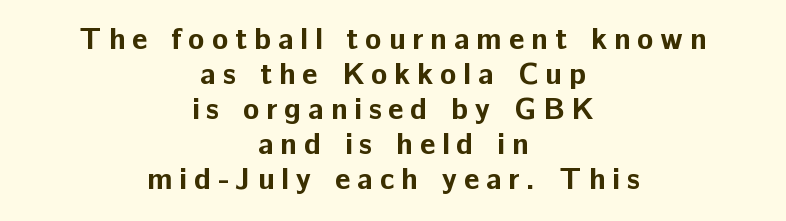
The image shows 30 px bold sans-serif type, upright; set centered, line spacing 1.17x, unusually wide letter spacing (+0.23 em), not underlined; low stroke contrast and a medium x-height.
